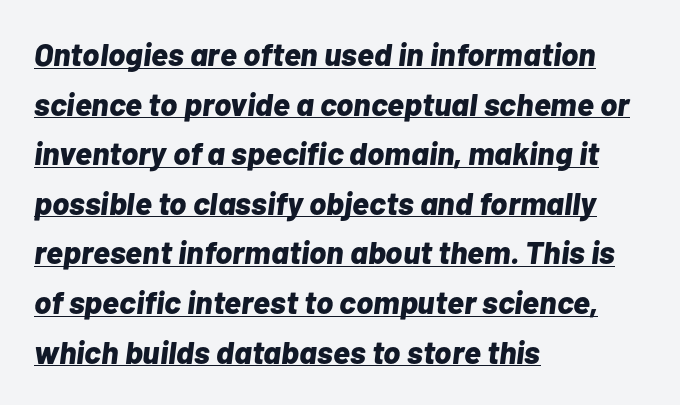
{"italic": "yes", "lean": "right", "slant_degrees": 7, "bold": "yes", "weight": "bold", "width": "normal", "stroke_contrast": "low", "x_height": "medium", "monospaced": "no", "underline": "yes", "align": "left", "line_spacing": "normal", "line_spacing_ratio": 1.55, "letter_spacing": "normal", "letter_spacing_em": 0.0, "glyph_px": 32}
